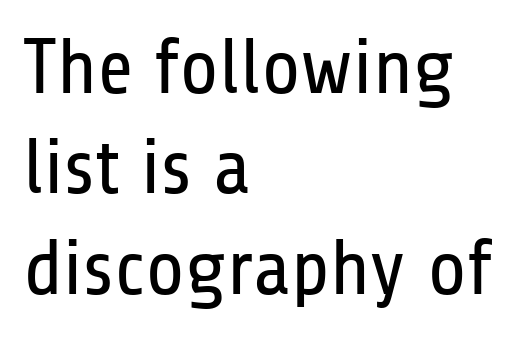
{"serif": "no", "italic": "no", "bold": "no", "weight": "regular", "width": "condensed", "stroke_contrast": "low", "x_height": "medium", "monospaced": "no", "underline": "no", "align": "left", "line_spacing": "normal", "line_spacing_ratio": 1.27, "letter_spacing": "normal", "letter_spacing_em": 0.0, "glyph_px": 79}
